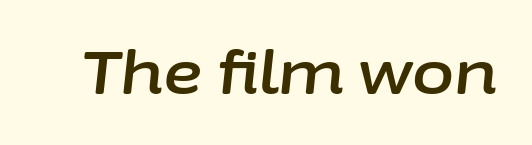
{"italic": "yes", "lean": "right", "slant_degrees": 6, "width": "normal", "stroke_contrast": "low", "x_height": "medium", "monospaced": "no", "underline": "no", "letter_spacing": "normal", "letter_spacing_em": 0.0, "glyph_px": 61}
